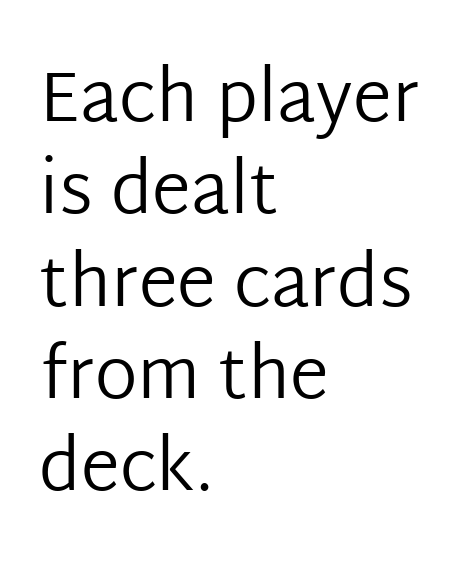
Letterform terminals end flat and unadorned throughout the passage. Tracking value appears to be zero — textbook default spacing. The designer left line spacing at the default. This sample has the flowing, uneven cadence of proportional lettering. The cut favours lightness, reaching ordinary text weight at its darkest.
